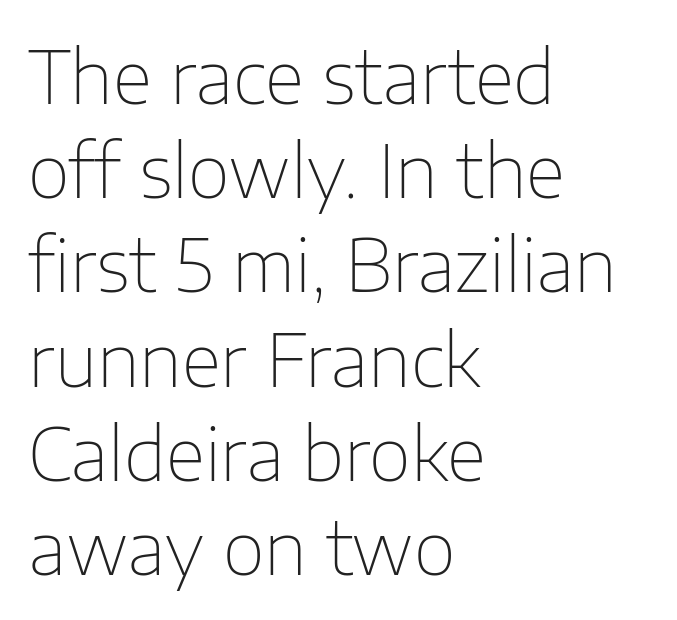
The image shows 73 px thin sans-serif type, upright; set left-aligned, normal line spacing (1.29x), normal letter spacing, not underlined; low stroke contrast and a medium x-height.
